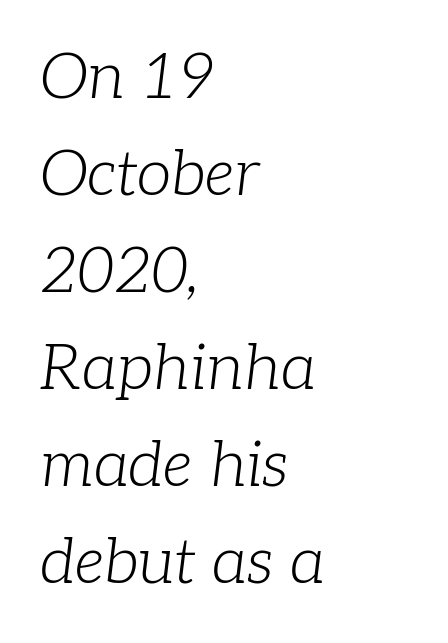
Q: Is the text bold? A: No.
Q: Is the text italic (slanted)? A: Yes, it leans right by about 7 degrees.
Q: Is the typeface a serif or a sans-serif typeface? A: Serif.
Q: Is the text underlined? A: No.
Q: How is the paragraph aligned? A: Left-aligned.
Q: Is the spacing between letters normal or unusually wide? A: Normal.
Q: Is the spacing between lines tight, normal or loose? A: Normal.
Q: Width (condensed, normal, or wide)? A: Normal.
Q: Stroke contrast? A: Low.
Q: x-height? A: Medium.
Q: Monospaced? A: No.
